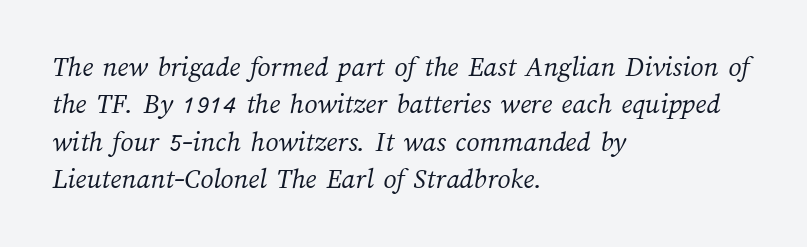
The image shows 29 px light type; set left-aligned, normal line spacing (1.29x), normal letter spacing, not underlined; medium stroke contrast and a medium x-height.
